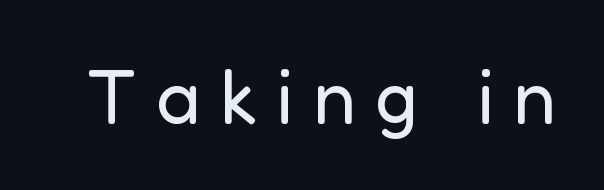
Designer's note — italics off, roman on. Varying glyph widths throughout — classic text-font behaviour. Nope, no serifs anywhere on these letters. Tracking here is generous; glyphs stand well apart from one another.
